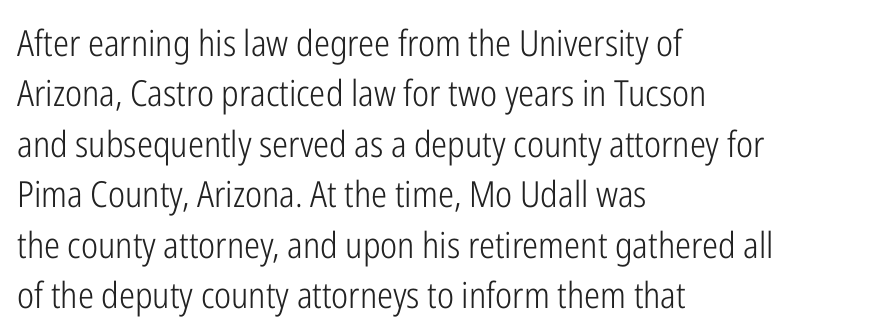
Q: Is the text bold? A: No.
Q: Is the text italic (slanted)? A: No, it is upright.
Q: Is the typeface a serif or a sans-serif typeface? A: Sans-serif.
Q: Is the text underlined? A: No.
Q: How is the paragraph aligned? A: Left-aligned.
Q: Is the spacing between letters normal or unusually wide? A: Normal.
Q: Is the spacing between lines tight, normal or loose? A: Normal.
Q: Width (condensed, normal, or wide)? A: Condensed.
Q: Stroke contrast? A: Low.
Q: x-height? A: Medium.
Q: Monospaced? A: No.
